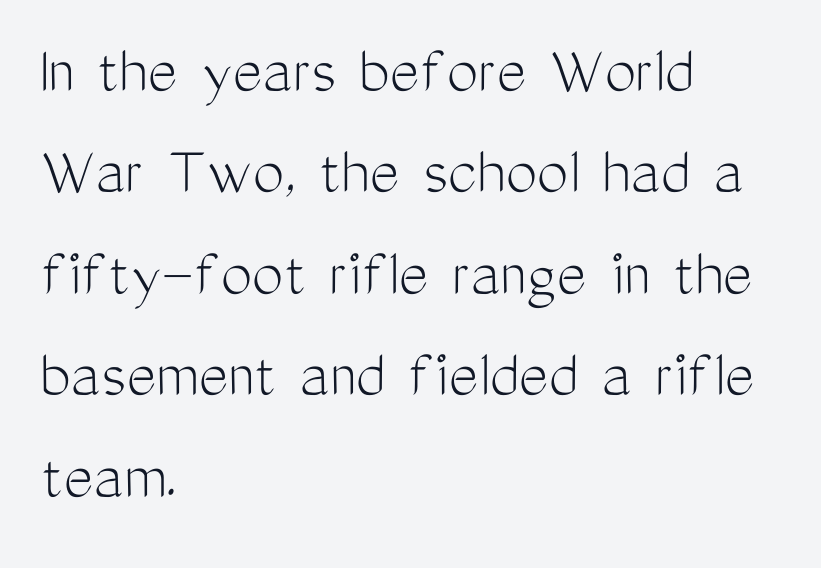
The image shows 70 px light, condensed sans-serif type, upright; set left-aligned, normal line spacing (1.45x), normal letter spacing, not underlined; medium stroke contrast and a medium x-height.
